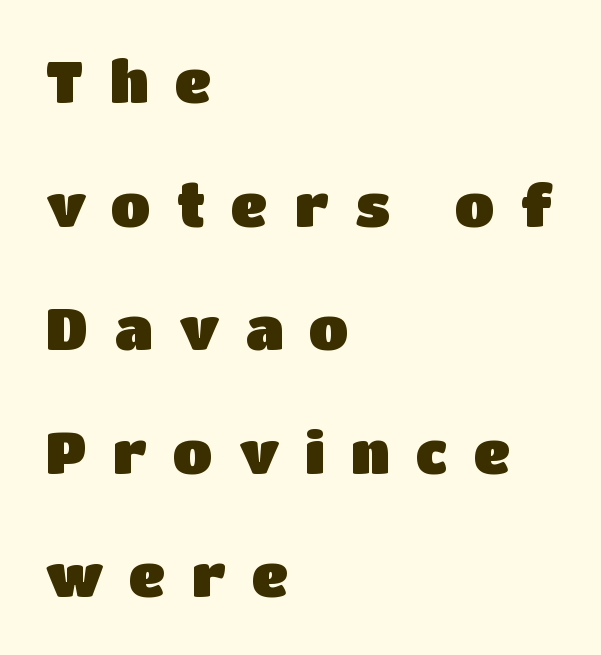
The image shows 58 px sans-serif type, upright; set left-aligned, loose line spacing (2.13x), unusually wide letter spacing (+0.45 em), not underlined; low stroke contrast and a large x-height.
